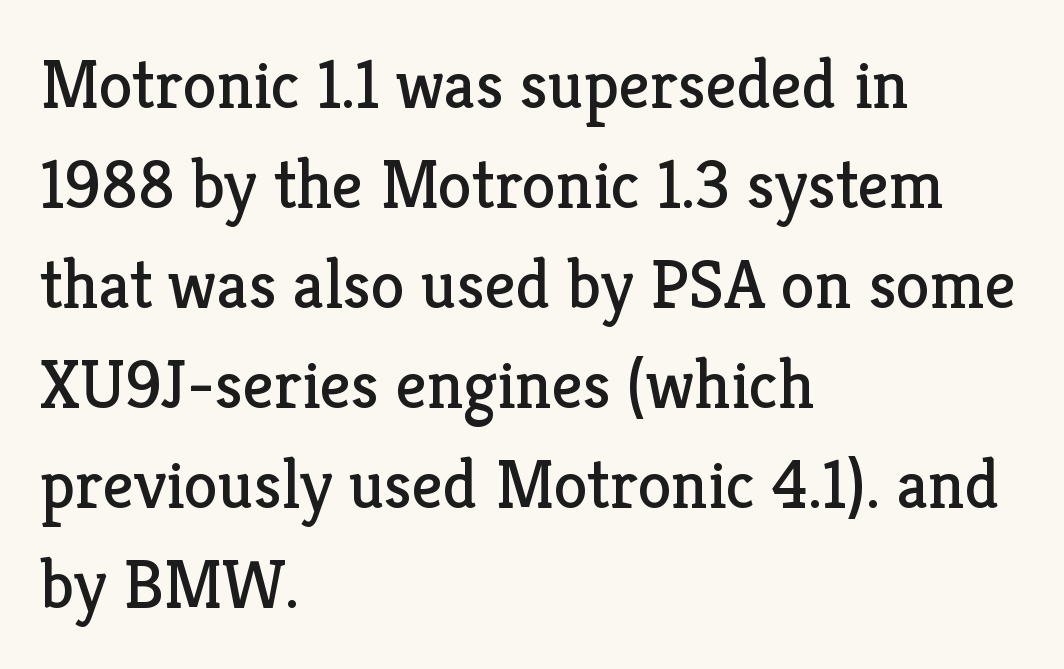
The image shows 69 px regular-weight serif type, upright; set left-aligned, normal line spacing (1.45x), normal letter spacing, not underlined; low stroke contrast and a medium x-height.
